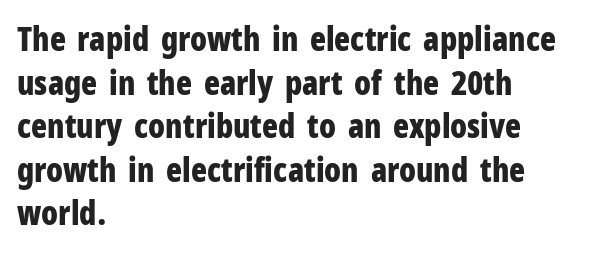
The image shows 33 px bold, condensed sans-serif type, upright; set left-aligned, normal line spacing (1.32x), normal letter spacing, not underlined; low stroke contrast and a medium x-height.
